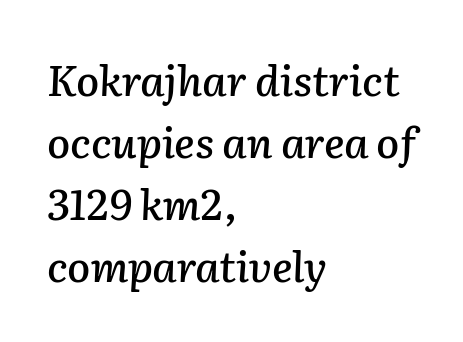
Q: Is the text italic (slanted)? A: Yes, it leans right by about 2 degrees.
Q: Is the text underlined? A: No.
Q: How is the paragraph aligned? A: Left-aligned.
Q: Is the spacing between letters normal or unusually wide? A: Normal.
Q: Is the spacing between lines tight, normal or loose? A: Normal.
Q: Width (condensed, normal, or wide)? A: Normal.
Q: Stroke contrast? A: Low.
Q: x-height? A: Medium.
Q: Monospaced? A: No.
